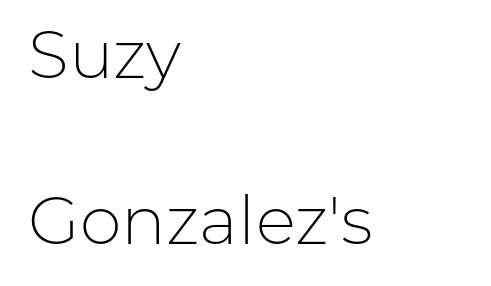
The image shows 67 px light sans-serif type, upright; set left-aligned, loose line spacing (2.48x), normal letter spacing, not underlined; low stroke contrast and a medium x-height.
